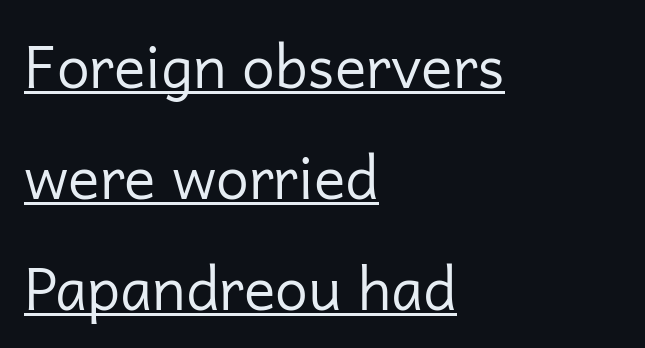
The image shows 59 px regular-weight sans-serif type, upright; set left-aligned, line spacing 1.88x, normal letter spacing, underlined; low stroke contrast and a medium x-height.
